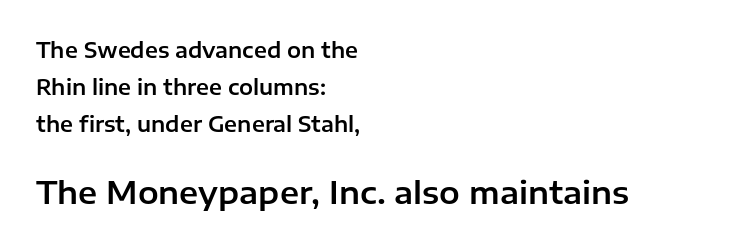
{"serif": "no", "italic": "no", "width": "normal", "stroke_contrast": "low", "x_height": "medium", "monospaced": "no", "underline": "no", "align": "left", "line_spacing_ratio": 1.77, "letter_spacing": "normal", "letter_spacing_em": 0.0, "larger_block": "second", "size_ratio": 1.48, "glyph_px": 31}
